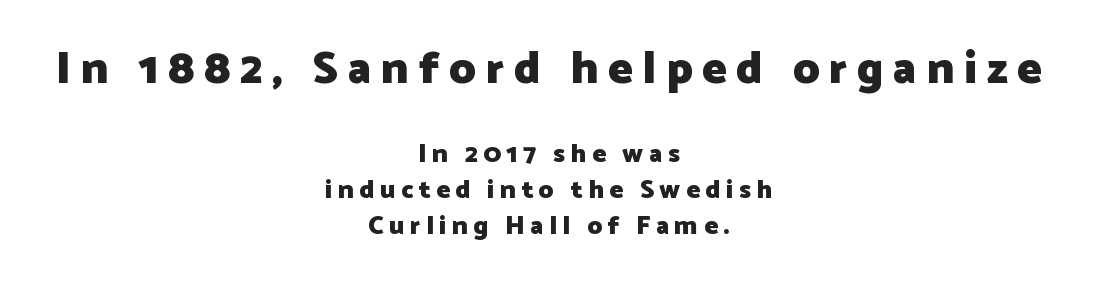
{"serif": "no", "italic": "no", "bold": "yes", "weight": "heavy", "width": "normal", "stroke_contrast": "low", "x_height": "medium", "monospaced": "no", "underline": "no", "align": "center", "line_spacing": "normal", "line_spacing_ratio": 1.39, "letter_spacing": "wide", "letter_spacing_em": 0.21, "larger_block": "first", "size_ratio": 1.77, "glyph_px": 46}
